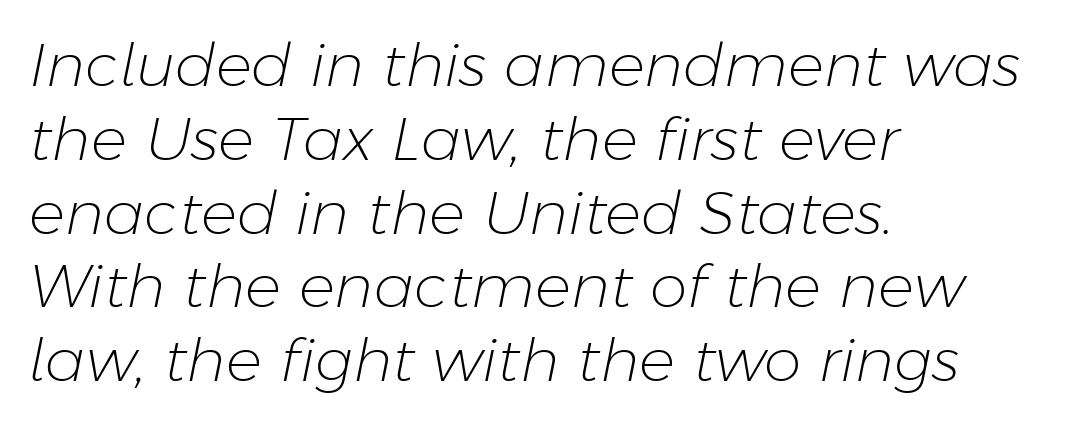
The image shows 60 px light type, italic (leaning right); set left-aligned, line spacing 1.23x, normal letter spacing, not underlined; low stroke contrast and a medium x-height.
